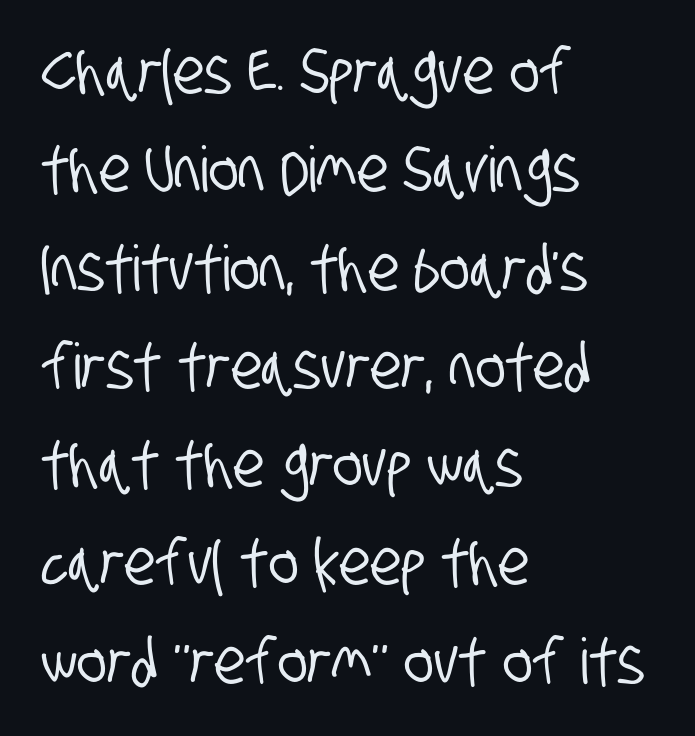
Q: Is the typeface a serif or a sans-serif typeface? A: Sans-serif.
Q: Is the text underlined? A: No.
Q: How is the paragraph aligned? A: Left-aligned.
Q: Is the spacing between letters normal or unusually wide? A: Normal.
Q: Is the spacing between lines tight, normal or loose? A: Normal.
Q: Width (condensed, normal, or wide)? A: Condensed.
Q: Stroke contrast? A: Low.
Q: x-height? A: Large.
Q: Monospaced? A: No.
